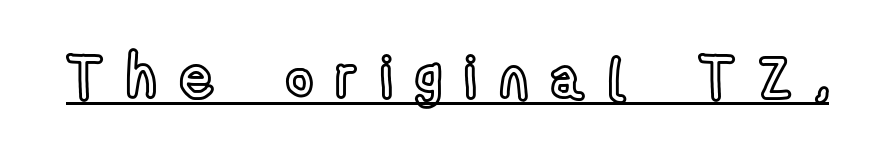
Vertical strokes here are truly vertical. Looks like regular typesetting: each glyph gets only the width it needs. Display-style spreading of the glyphs; the letterfit is very open. What decoration does the sample have? An underline.
